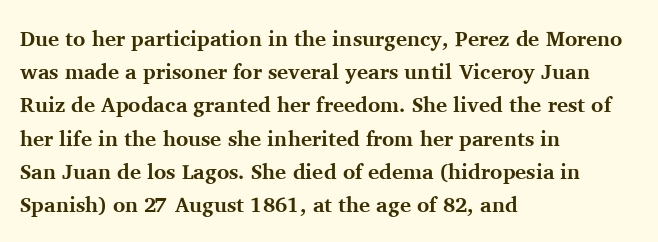
{"italic": "no", "bold": "yes", "underline": "no", "align": "left", "line_spacing": "normal", "line_spacing_ratio": 1.58, "letter_spacing": "normal", "letter_spacing_em": 0.0, "glyph_px": 21}
